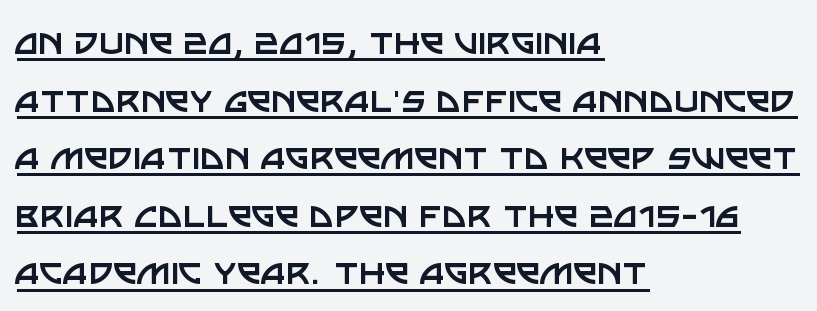
Q: Is the text bold? A: No.
Q: Is the text italic (slanted)? A: No, it is upright.
Q: Is the typeface a serif or a sans-serif typeface? A: Sans-serif.
Q: Is the text underlined? A: Yes.
Q: How is the paragraph aligned? A: Left-aligned.
Q: Is the spacing between letters normal or unusually wide? A: Normal.
Q: Is the spacing between lines tight, normal or loose? A: Normal.
Q: Width (condensed, normal, or wide)? A: Normal.
Q: Stroke contrast? A: Low.
Q: x-height? A: Large.
Q: Monospaced? A: No.
